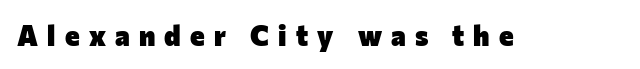
{"serif": "no", "italic": "no", "bold": "yes", "weight": "heavy", "width": "normal", "stroke_contrast": "low", "x_height": "medium", "monospaced": "no", "underline": "no", "letter_spacing": "wide", "letter_spacing_em": 0.33, "glyph_px": 28}
